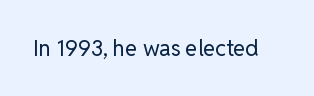
Q: Is the text bold? A: No.
Q: Is the text italic (slanted)? A: No, it is upright.
Q: Is the text underlined? A: No.
Q: Is the spacing between letters normal or unusually wide? A: Normal.
